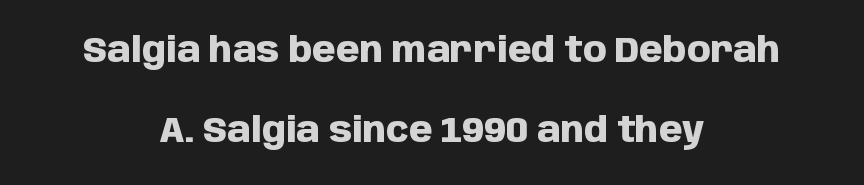
{"serif": "no", "italic": "no", "bold": "yes", "weight": "heavy", "width": "normal", "stroke_contrast": "low", "x_height": "large", "monospaced": "no", "underline": "no", "align": "center", "line_spacing": "loose", "line_spacing_ratio": 2.34, "letter_spacing": "normal", "letter_spacing_em": 0.0, "glyph_px": 34}
